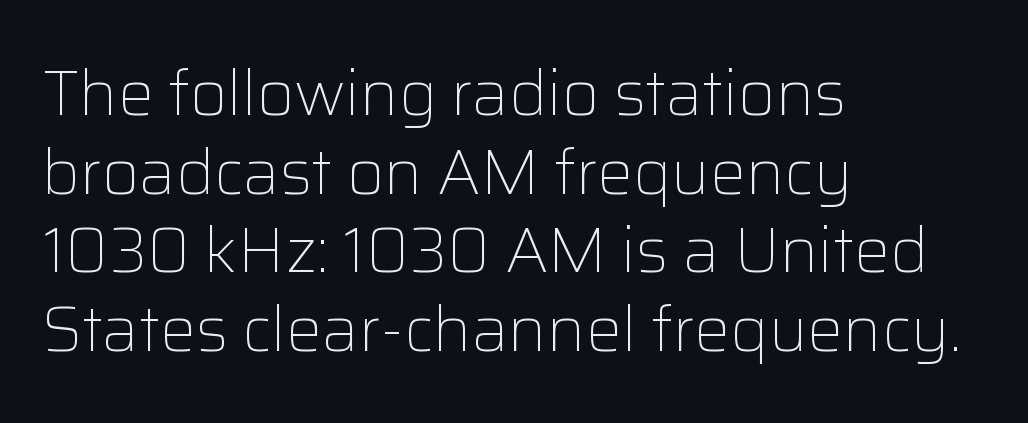
{"serif": "no", "italic": "no", "bold": "no", "weight": "light", "width": "normal", "stroke_contrast": "low", "x_height": "medium", "monospaced": "no", "underline": "no", "align": "left", "line_spacing_ratio": 1.23, "letter_spacing": "normal", "letter_spacing_em": 0.0, "glyph_px": 64}
